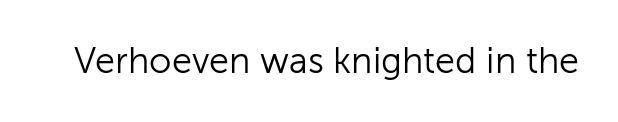
{"serif": "no", "italic": "no", "bold": "no", "weight": "light", "width": "normal", "stroke_contrast": "low", "x_height": "medium", "monospaced": "no", "underline": "no", "letter_spacing": "normal", "letter_spacing_em": 0.0, "glyph_px": 36}
